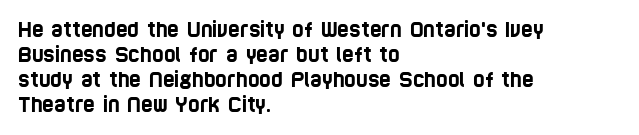
{"underline": "no", "align": "left", "line_spacing": "normal", "line_spacing_ratio": 1.25, "letter_spacing": "normal", "letter_spacing_em": 0.0, "glyph_px": 20}
